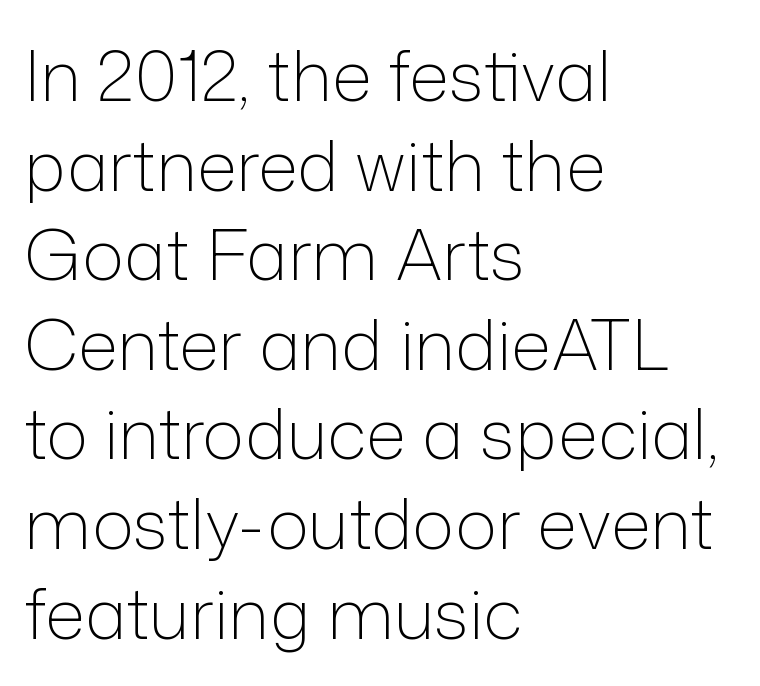
The image shows 70 px light sans-serif type, upright; set left-aligned, normal line spacing (1.28x), normal letter spacing, not underlined; low stroke contrast and a medium x-height.
